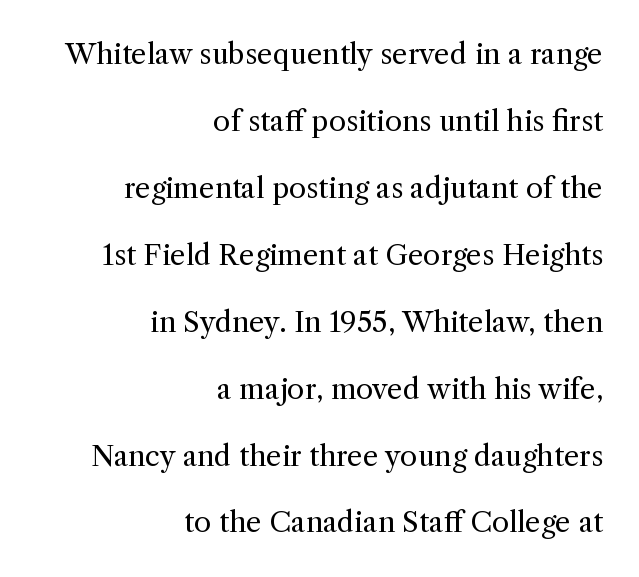
Q: Is the text bold? A: No.
Q: Is the text italic (slanted)? A: No, it is upright.
Q: Is the typeface a serif or a sans-serif typeface? A: Serif.
Q: Is the text underlined? A: No.
Q: How is the paragraph aligned? A: Right-aligned.
Q: Is the spacing between letters normal or unusually wide? A: Normal.
Q: Is the spacing between lines tight, normal or loose? A: Loose.
Q: Width (condensed, normal, or wide)? A: Normal.
Q: x-height? A: Medium.
Q: Monospaced? A: No.
